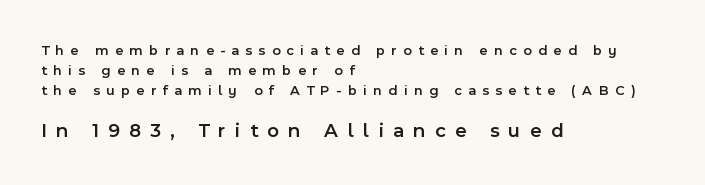
{"italic": "no", "bold": "semi", "underline": "no", "align": "left", "line_spacing": "normal", "line_spacing_ratio": 1.43, "letter_spacing": "wide", "letter_spacing_em": 0.46, "larger_block": "second", "size_ratio": 1.43, "glyph_px": 20}
